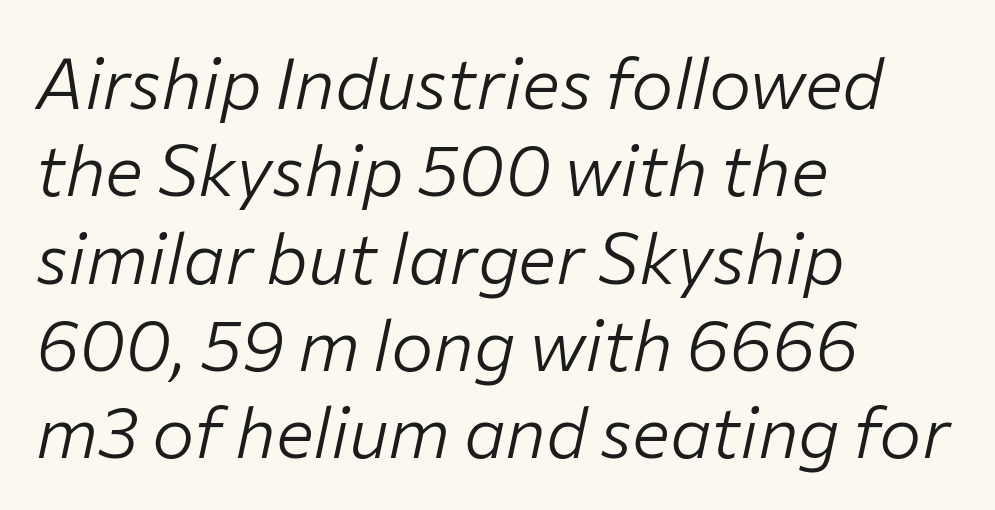
The image shows 71 px light type, italic (leaning right); set left-aligned, line spacing 1.23x, normal letter spacing, not underlined; low stroke contrast and a medium x-height.
